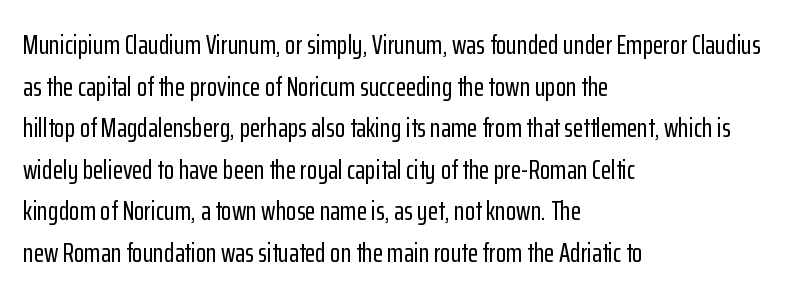
Q: Is the text italic (slanted)? A: No, it is upright.
Q: Is the text underlined? A: No.
Q: How is the paragraph aligned? A: Left-aligned.
Q: Is the spacing between letters normal or unusually wide? A: Normal.
Q: Is the spacing between lines tight, normal or loose? A: Normal.
